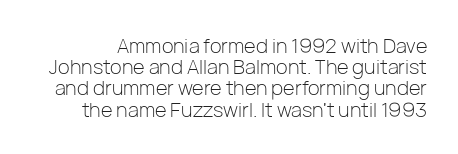
{"italic": "no", "bold": "no", "underline": "no", "line_spacing": "tight", "line_spacing_ratio": 1.06, "letter_spacing": "normal", "letter_spacing_em": 0.0, "glyph_px": 20}
